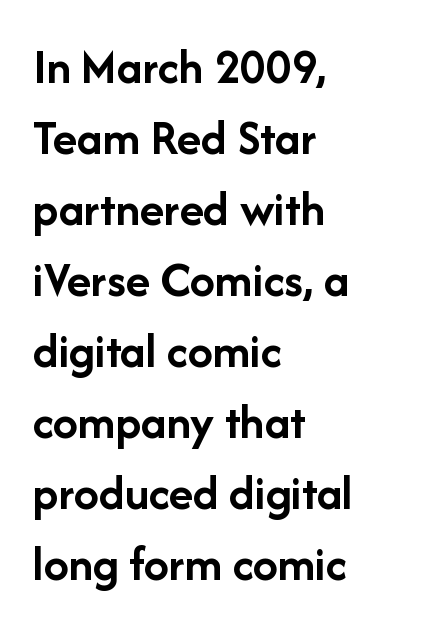
The image shows 50 px semibold sans-serif type, upright; set left-aligned, normal line spacing (1.42x), normal letter spacing, not underlined; low stroke contrast and a medium x-height.
